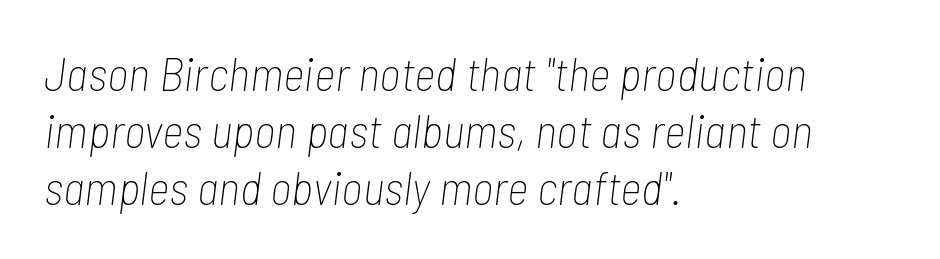
No chunkiness to these letters — they're not bold. The typography opts for an oblique posture over an upright one. Layout note: lines flush left. Rule under the text: the space is simply empty. Varying glyph widths throughout — classic text-font behaviour.
